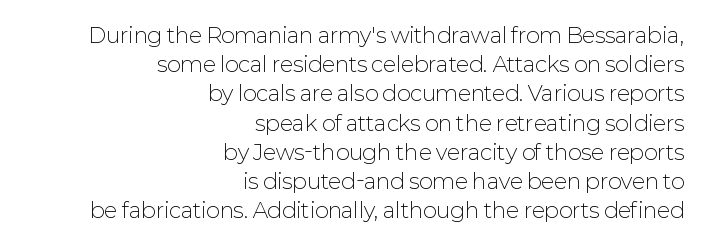
The image shows 21 px text type, upright; set right-aligned, normal line spacing (1.39x), normal letter spacing, not underlined.
